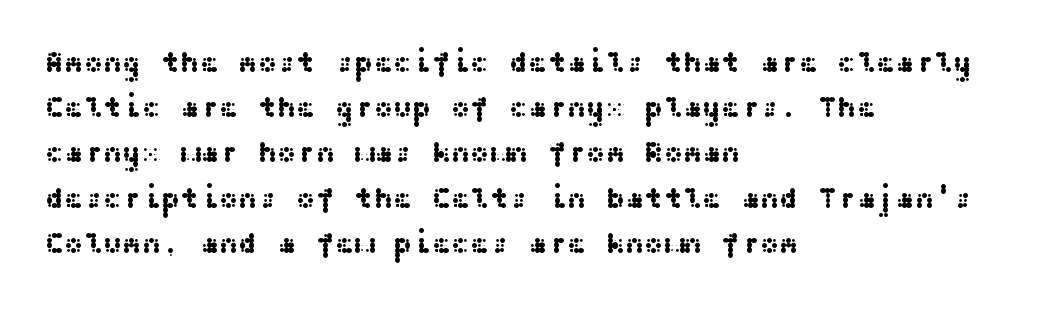
The image shows 29 px wide sans-serif type, upright; set left-aligned, normal line spacing (1.56x), normal letter spacing, not underlined; medium stroke contrast and a medium x-height.
